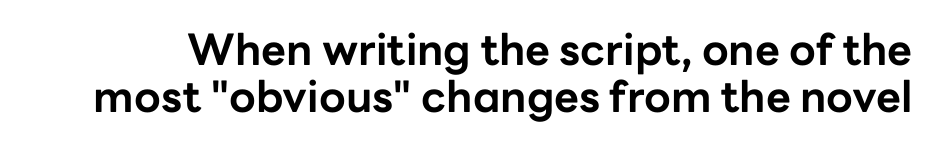
{"serif": "no", "italic": "no", "bold": "yes", "weight": "bold", "width": "normal", "stroke_contrast": "low", "x_height": "medium", "monospaced": "no", "underline": "no", "line_spacing": "tight", "line_spacing_ratio": 1.09, "letter_spacing": "normal", "letter_spacing_em": 0.0, "glyph_px": 43}
